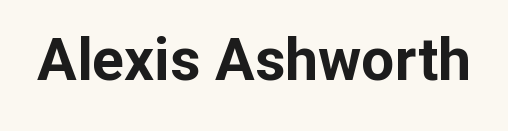
Q: Is the text bold? A: Yes.
Q: Is the text italic (slanted)? A: No, it is upright.
Q: Is the typeface a serif or a sans-serif typeface? A: Sans-serif.
Q: Is the text underlined? A: No.
Q: Is the spacing between letters normal or unusually wide? A: Normal.
Q: Width (condensed, normal, or wide)? A: Normal.
Q: Stroke contrast? A: Low.
Q: x-height? A: Medium.
Q: Monospaced? A: No.
